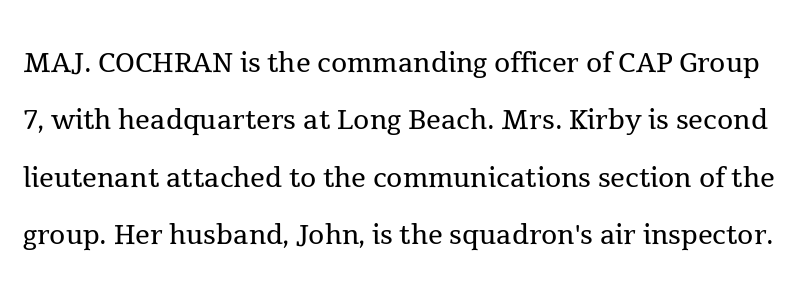
The face used here is rendered with its standard letterfit. The typography opts for an upright posture over an oblique one. Looks like regular typesetting: each glyph gets only the width it needs. Does the leading feel generous? No, just average. This is serif lettering, the kind often seen in printed books.
